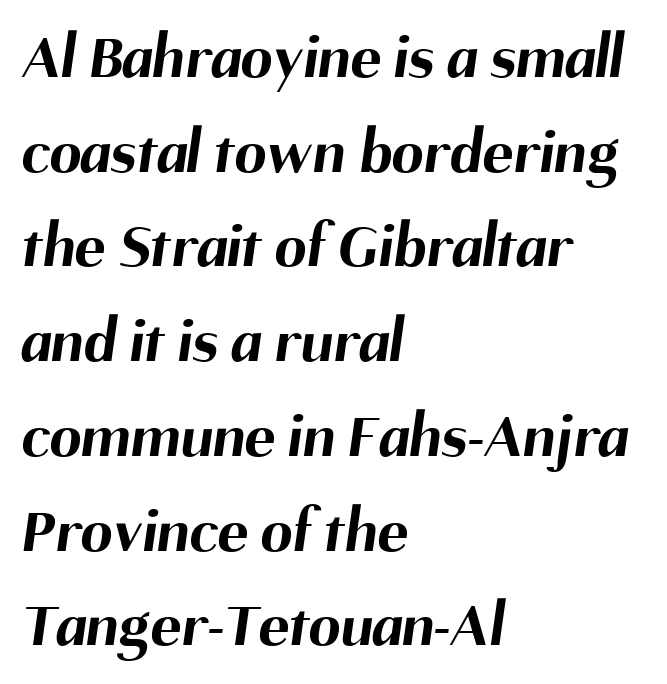
A typesetter would call this proportional, since set widths differ per character. The baseline area is clear. Regarding serifs, this sample does without them. The font is running at its bold setting. Regular leading. Each word holds together tightly as a unit, with standard inter-letter gaps.
